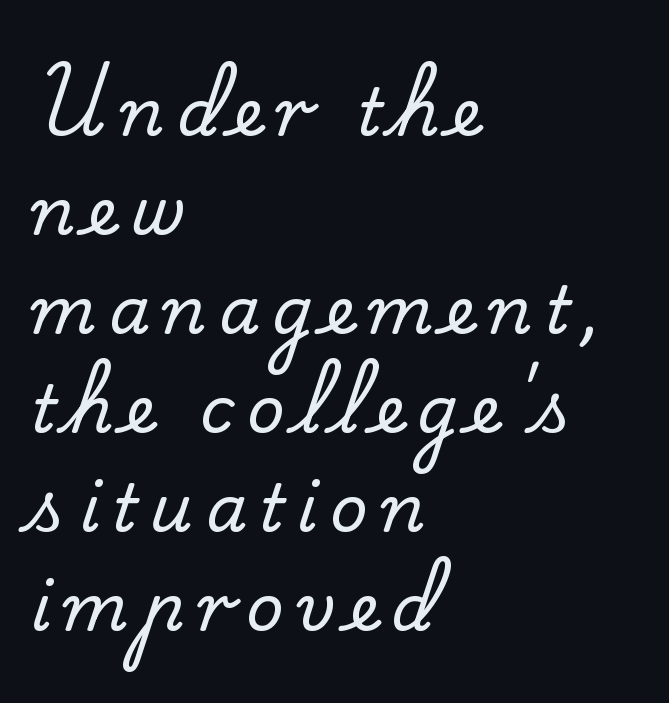
How would I describe the line gaps? Plain and ordinary. Unmarked baselines from the first word to the last. Each letter keeps its own natural width here, so spacing adapts to shape. If you drew a ruler down the left edge, every line would touch it.
